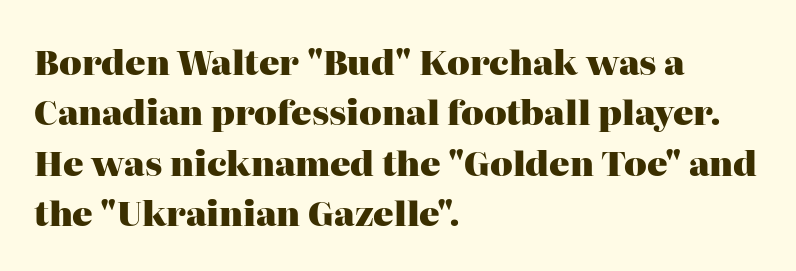
{"serif": "yes", "italic": "no", "bold": "yes", "weight": "heavy", "width": "normal", "stroke_contrast": "high", "x_height": "medium", "monospaced": "no", "underline": "no", "align": "left", "line_spacing": "normal", "line_spacing_ratio": 1.48, "letter_spacing": "normal", "letter_spacing_em": 0.0, "glyph_px": 34}
